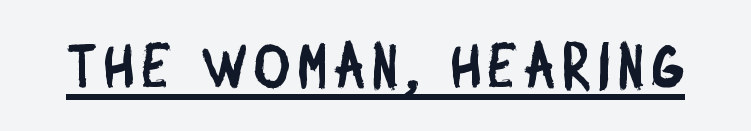
Is this a sans? Yes — the strokes have no serifs. The letters advance in unequal steps, a hallmark of proportional type. The typesetter has applied underlining to the passage shown.
